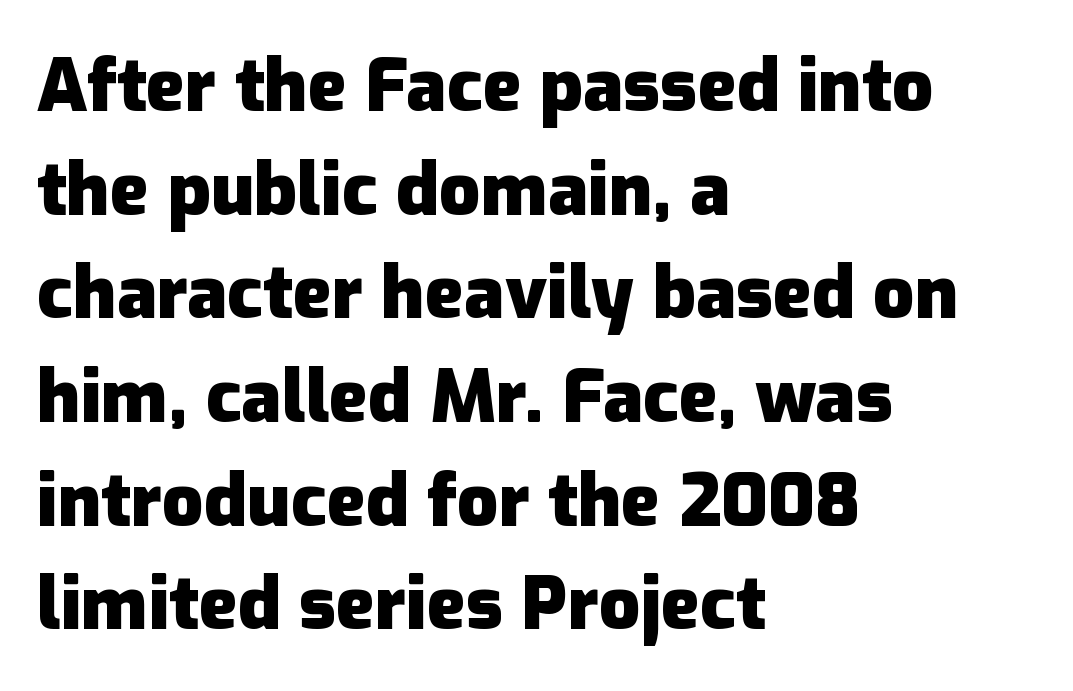
Q: Is the text bold? A: Yes.
Q: Is the text italic (slanted)? A: No, it is upright.
Q: Is the typeface a serif or a sans-serif typeface? A: Sans-serif.
Q: Is the text underlined? A: No.
Q: How is the paragraph aligned? A: Left-aligned.
Q: Is the spacing between letters normal or unusually wide? A: Normal.
Q: Is the spacing between lines tight, normal or loose? A: Normal.
Q: Width (condensed, normal, or wide)? A: Normal.
Q: Stroke contrast? A: Low.
Q: x-height? A: Medium.
Q: Monospaced? A: No.
